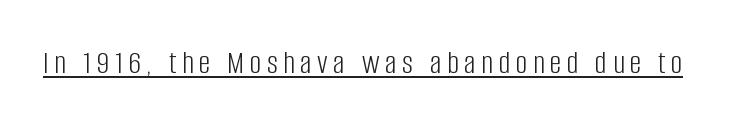
{"serif": "no", "italic": "no", "bold": "no", "weight": "light", "width": "condensed", "stroke_contrast": "low", "x_height": "large", "monospaced": "no", "underline": "yes", "glyph_px": 33}
